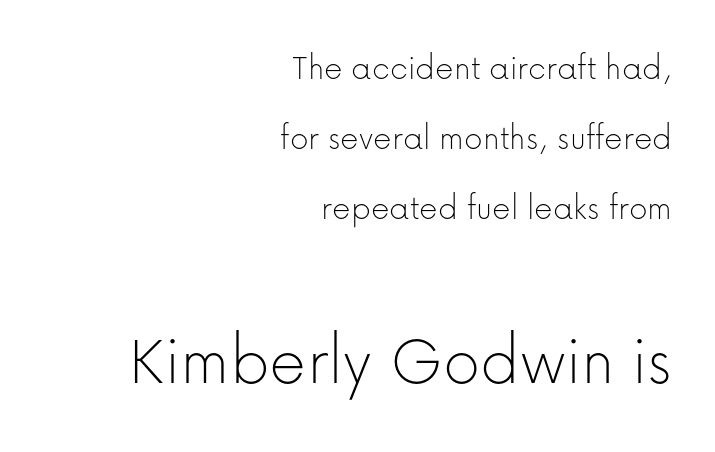
The image shows 72 px thin sans-serif type, upright; set right-aligned, loose line spacing (1.95x), normal letter spacing, not underlined; the second (bottom) block is 2.0x larger; low stroke contrast and a medium x-height.
